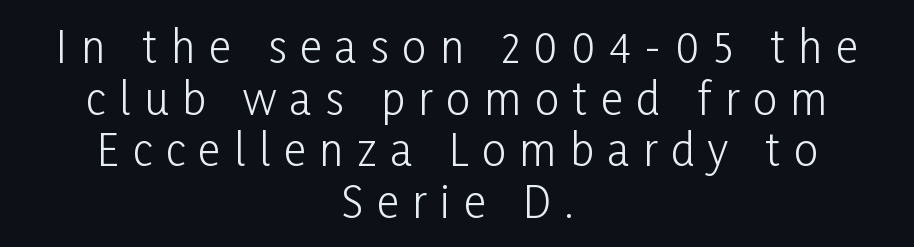
Caption: multi-line text, centered on the measure. A typesetter would mark this as roman, not italic. The letters advance in unequal steps, a hallmark of proportional type. Stem width sits at or under what a default text font uses. These lines have a slow, spaced-out rhythm from letter to letter. The designer went with a sans here, leaving each stem footless.
